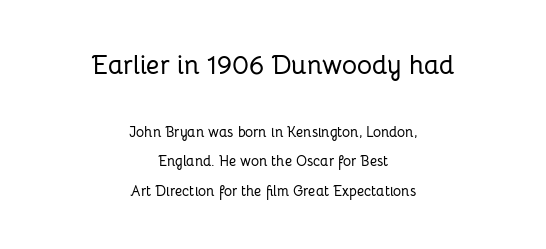
{"italic": "no", "underline": "no", "align": "center", "line_spacing": "loose", "line_spacing_ratio": 2.09, "letter_spacing": "normal", "letter_spacing_em": 0.0, "larger_block": "first", "size_ratio": 1.86, "glyph_px": 26}
